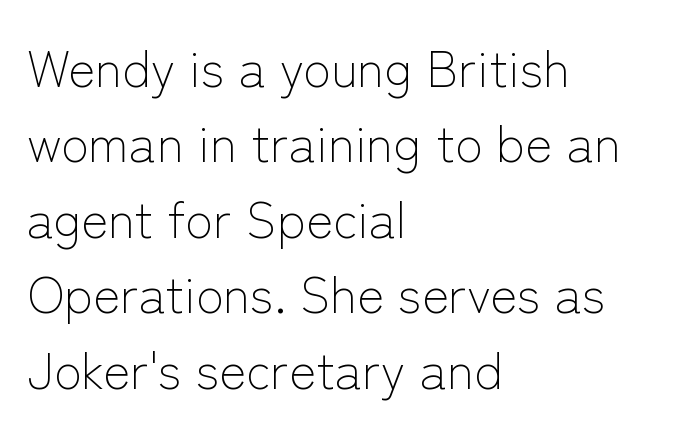
Q: Is the text bold? A: No.
Q: Is the text italic (slanted)? A: No, it is upright.
Q: Is the typeface a serif or a sans-serif typeface? A: Sans-serif.
Q: Is the text underlined? A: No.
Q: How is the paragraph aligned? A: Left-aligned.
Q: Is the spacing between letters normal or unusually wide? A: Normal.
Q: Is the spacing between lines tight, normal or loose? A: Normal.
Q: Width (condensed, normal, or wide)? A: Normal.
Q: Stroke contrast? A: Low.
Q: x-height? A: Medium.
Q: Monospaced? A: No.
